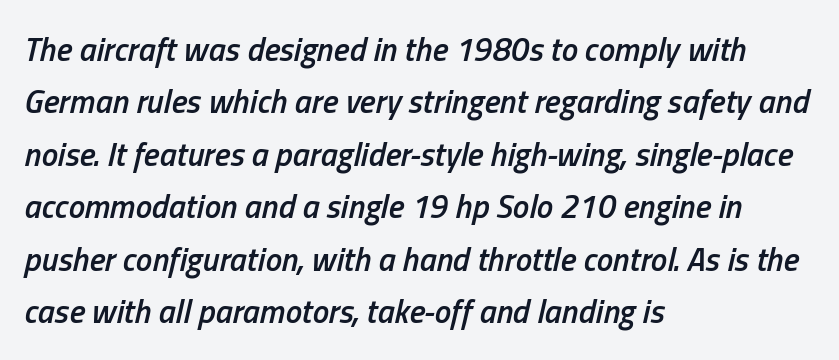
The image shows 33 px semibold, condensed type, italic (leaning right); set left-aligned, normal line spacing (1.59x), normal letter spacing, not underlined; low stroke contrast and a medium x-height.
